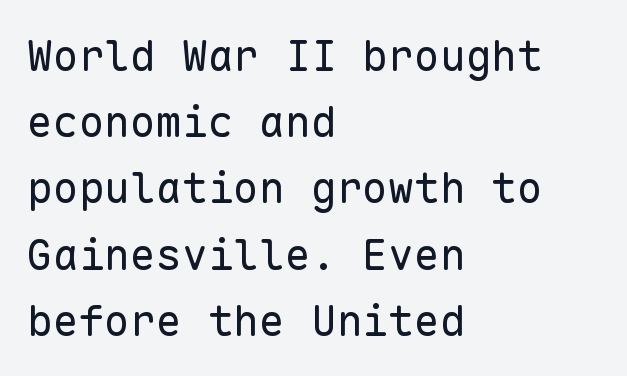
The image shows 43 px regular-weight sans-serif type, upright, monospaced; set left-aligned, normal line spacing (1.54x), normal letter spacing, not underlined; low stroke contrast and a medium x-height.
